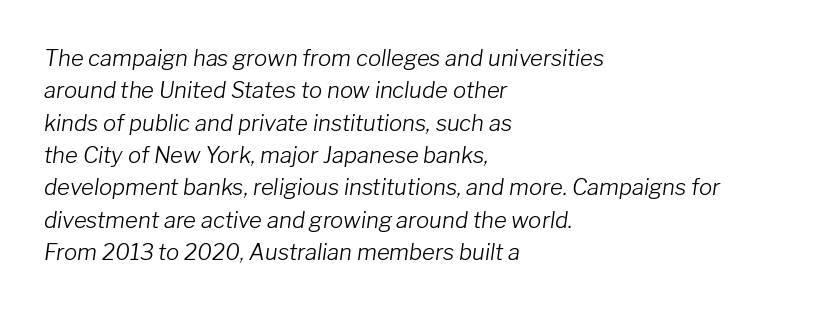
Q: Is the text bold? A: No.
Q: Is the text italic (slanted)? A: Yes, it leans right by about 8 degrees.
Q: Is the text underlined? A: No.
Q: How is the paragraph aligned? A: Left-aligned.
Q: Is the spacing between letters normal or unusually wide? A: Normal.
Q: Is the spacing between lines tight, normal or loose? A: Normal.
